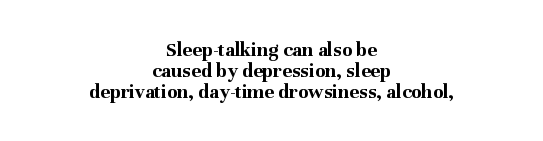
The image shows 21 px bold type, upright; set centered, tight line spacing (1.0x), normal letter spacing, not underlined.
